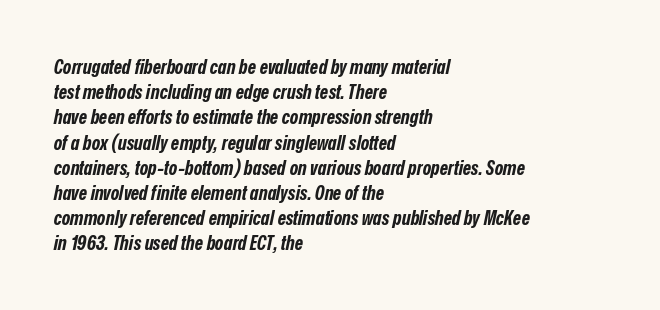
{"italic": "yes", "lean": "right", "slant_degrees": 12, "bold": "yes", "underline": "no", "align": "left", "line_spacing": "normal", "line_spacing_ratio": 1.26, "letter_spacing": "normal", "letter_spacing_em": 0.0, "glyph_px": 20}
